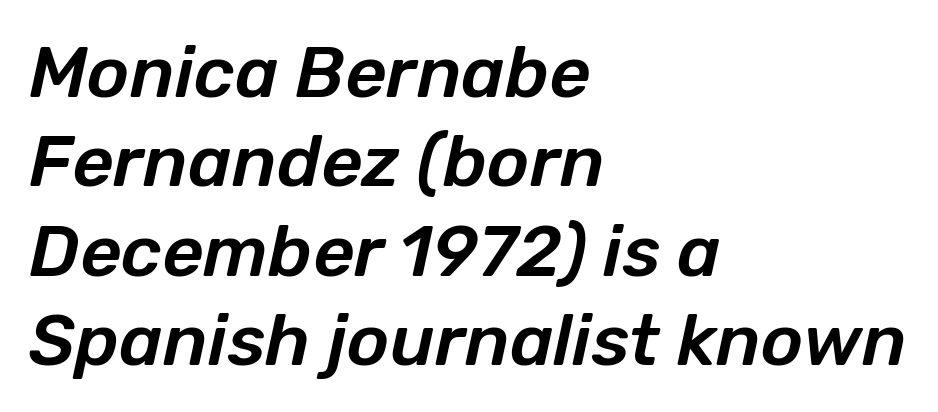
{"italic": "yes", "lean": "right", "slant_degrees": 12, "width": "normal", "stroke_contrast": "low", "x_height": "medium", "monospaced": "no", "underline": "no", "align": "left", "line_spacing_ratio": 1.24, "letter_spacing": "normal", "letter_spacing_em": 0.0, "glyph_px": 72}
